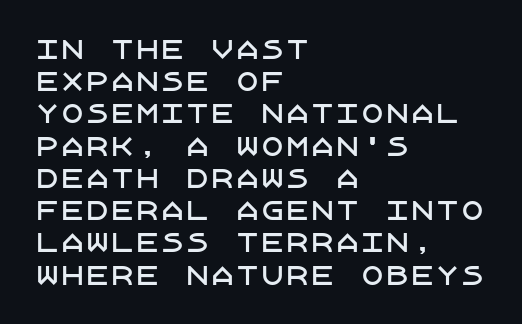
The image shows 25 px text type, upright; set left-aligned, normal line spacing (1.29x), normal letter spacing, not underlined.
